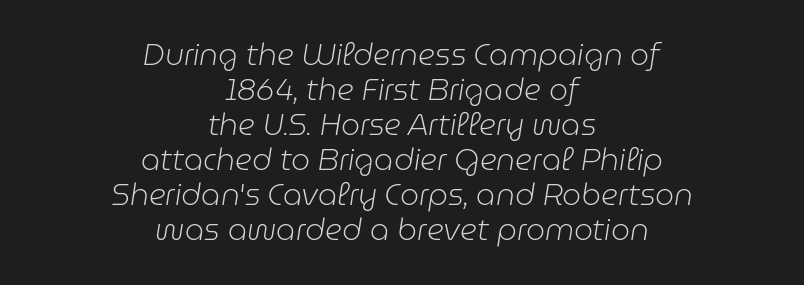
Q: Is the text bold? A: No.
Q: Is the text italic (slanted)? A: Yes, it leans right by about 9 degrees.
Q: Is the text underlined? A: No.
Q: How is the paragraph aligned? A: Centered.
Q: Is the spacing between letters normal or unusually wide? A: Normal.
Q: Width (condensed, normal, or wide)? A: Normal.
Q: Stroke contrast? A: Low.
Q: x-height? A: Medium.
Q: Monospaced? A: No.
